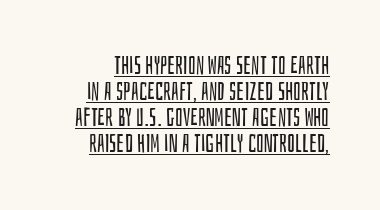
Q: Is the text bold? A: No.
Q: Is the text italic (slanted)? A: No, it is upright.
Q: Is the text underlined? A: Yes.
Q: Is the spacing between letters normal or unusually wide? A: Normal.
Q: Is the spacing between lines tight, normal or loose? A: Tight.
